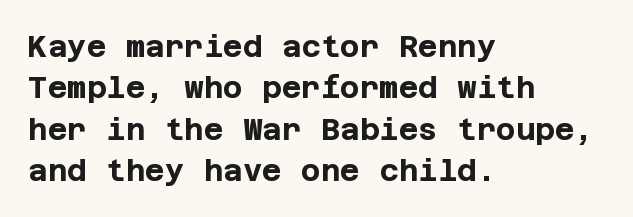
The image shows 30 px bold sans-serif type, upright; set left-aligned, normal line spacing (1.38x), normal letter spacing, not underlined; low stroke contrast and a large x-height.
